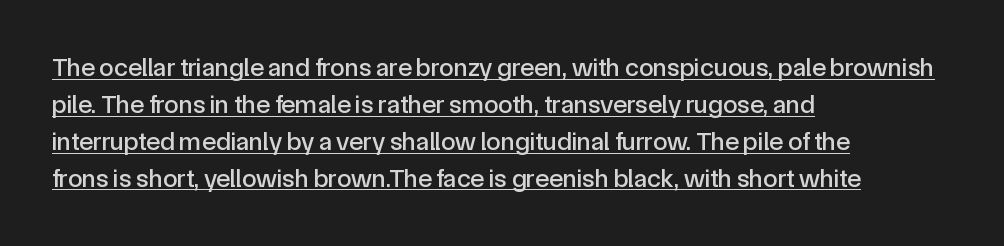
The type is set solid horizontally, with unmodified tracking. The letters stand straight up with perfectly vertical stems. Honestly, the underline is the first thing you notice here. The lines sit at an ordinary, default distance from one another. Which margin do the lines hug? The left one — the right edge is uneven.
